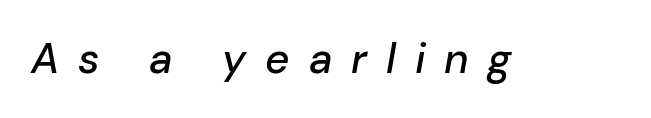
The image shows 42 px text type, italic (leaning right); set unusually wide letter spacing (+0.45 em), not underlined; low stroke contrast and a medium x-height.
